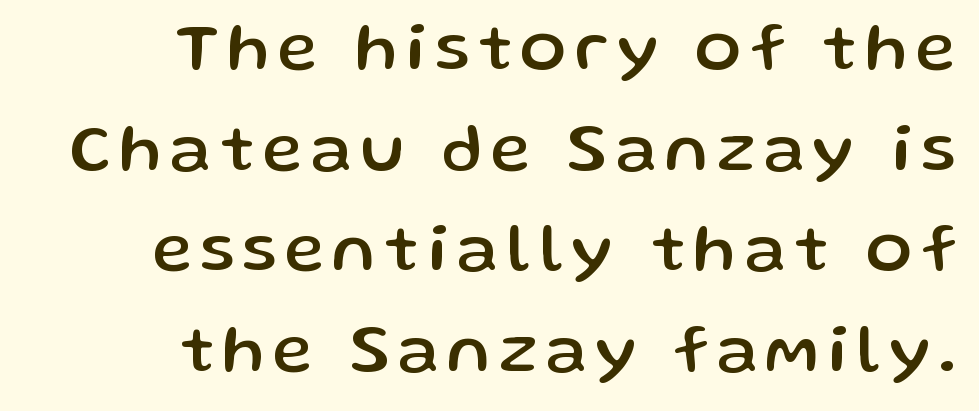
Stroke terminals: plain, sans-serif. One glance says typical: line gaps are just what's usual. A typesetter would call this proportional, since set widths differ per character. The lines are quadded right. Check the space under the baseline: it is left empty. Do the letters lean? They stand straight.
